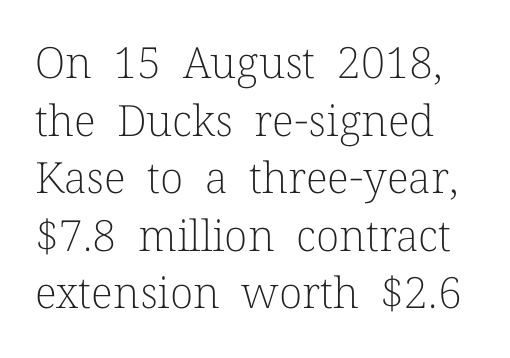
The image shows 43 px light serif type, upright; set normal line spacing (1.34x), normal letter spacing, not underlined; low stroke contrast and a medium x-height.
